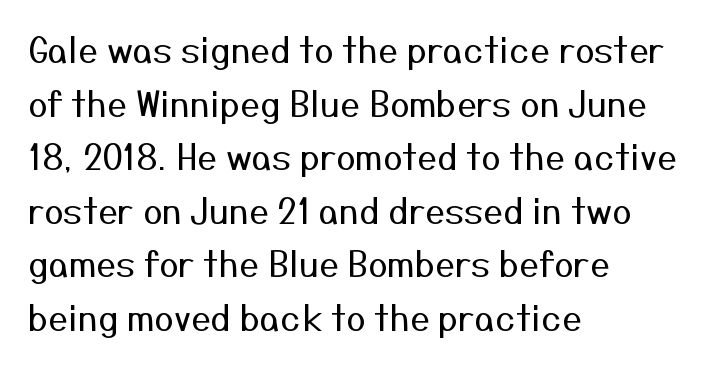
Spacing verdict: proportional, widths tailored to each character. Is the block centered? No — it sits flush against the left margin. Italic: no, the glyphs are upright roman. The strip under each line holds only bare page. The glyphs in this specimen are sans serif.
